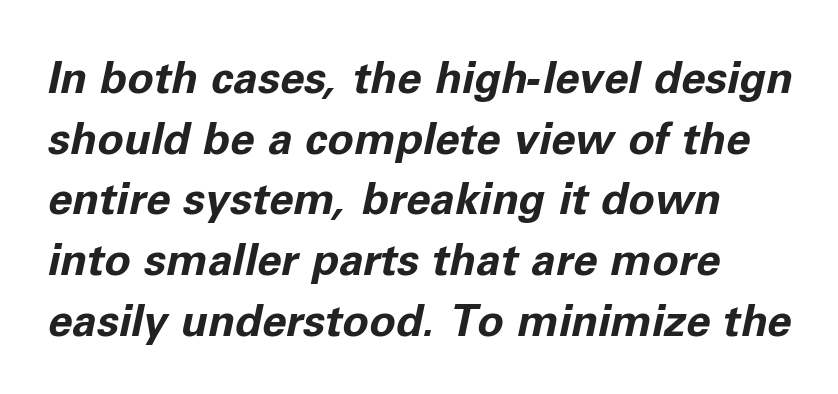
Words float on clear page, feet unadorned. This sample keeps an unexceptional amount of space between lines. The rendering uses natural spacing where letterforms have individual widths. There's an unmistakable incline to the writing here.
